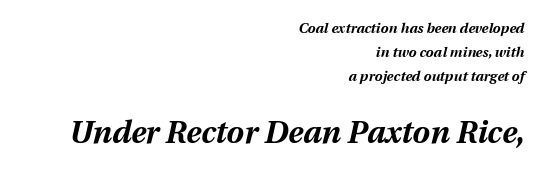
Letters rest on an invisible, unmarked baseline. Look at the glyph heights: the lower group is clearly the bigger setting. Heavy, bold letterforms. Proportional: the letters do not fall into vertical columns.
